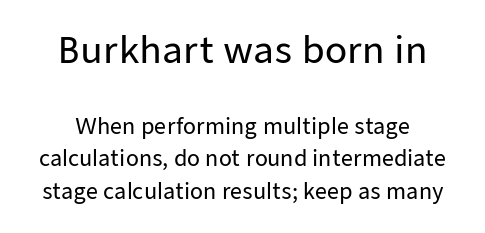
{"serif": "no", "italic": "no", "width": "normal", "stroke_contrast": "low", "x_height": "medium", "monospaced": "no", "underline": "no", "line_spacing": "normal", "line_spacing_ratio": 1.55, "letter_spacing": "normal", "letter_spacing_em": 0.0, "larger_block": "first", "size_ratio": 1.71, "glyph_px": 36}
